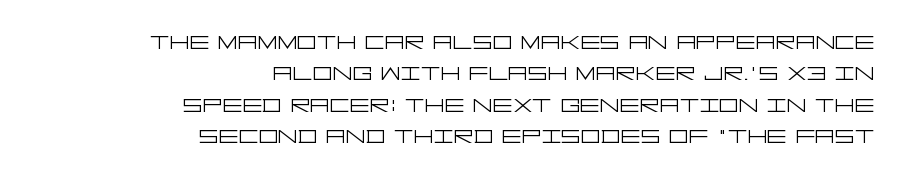
Tracking here is standard; glyphs follow each other at the usual distance. Nothing sits at the stroke ends, so this counts as sans-serif. Horizontally, the lines are justified to the trailing edge only. The typeface has the unassuming heft of standard copy or less.
